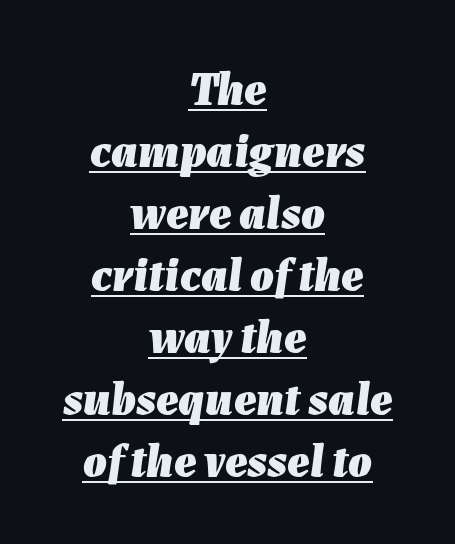
Q: Is the text bold? A: Yes.
Q: Is the text italic (slanted)? A: Yes, it leans right by about 7 degrees.
Q: Is the text underlined? A: Yes.
Q: How is the paragraph aligned? A: Centered.
Q: Is the spacing between letters normal or unusually wide? A: Normal.
Q: Is the spacing between lines tight, normal or loose? A: Normal.
Q: Width (condensed, normal, or wide)? A: Normal.
Q: Stroke contrast? A: Low.
Q: x-height? A: Medium.
Q: Monospaced? A: No.
